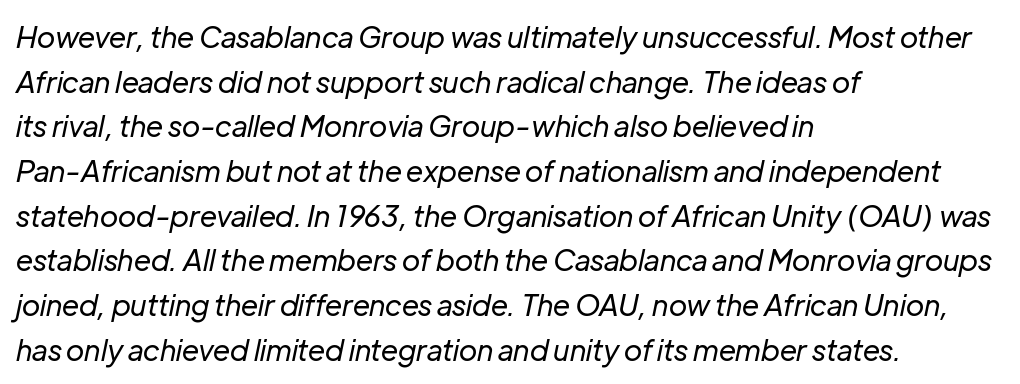
{"italic": "yes", "lean": "right", "slant_degrees": 12, "bold": "no", "weight": "regular", "width": "normal", "stroke_contrast": "low", "x_height": "medium", "monospaced": "no", "underline": "no", "align": "left", "line_spacing": "normal", "line_spacing_ratio": 1.54, "letter_spacing": "normal", "letter_spacing_em": 0.0, "glyph_px": 29}
